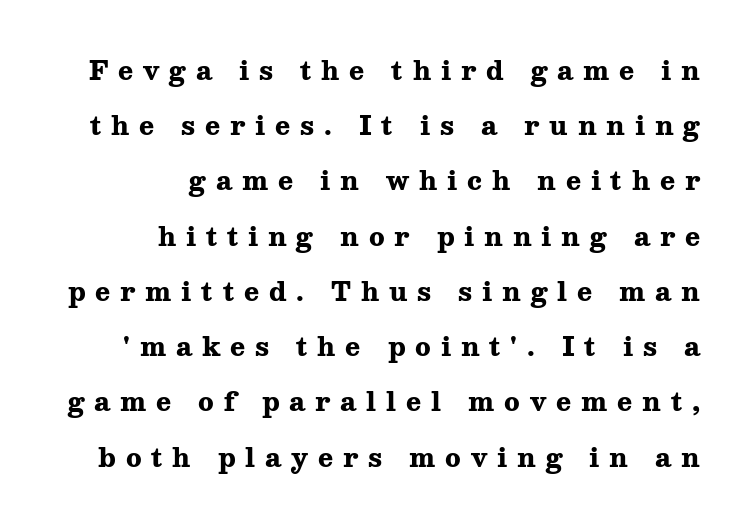
Casual observation: everything's shoved over to the right. Decoration check: the copy has no underline. A full-strength bold gives these letters their thick strokes. The line texture is sparse and dotted thanks to wide tracking. This is the regular roman posture of the typeface. The space between consecutive lines is lavish.
